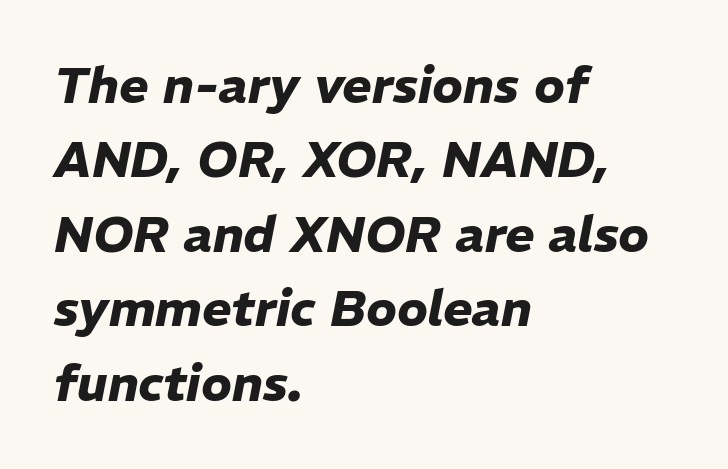
{"italic": "yes", "lean": "right", "slant_degrees": 11, "bold": "yes", "weight": "heavy", "width": "normal", "stroke_contrast": "low", "x_height": "medium", "monospaced": "no", "underline": "no", "align": "left", "line_spacing": "normal", "line_spacing_ratio": 1.49, "letter_spacing": "normal", "letter_spacing_em": 0.0, "glyph_px": 50}
